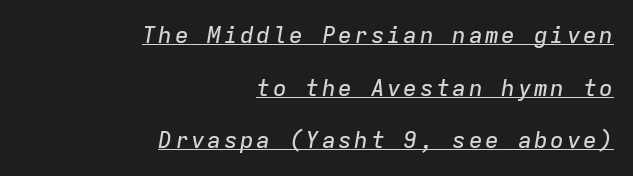
Q: Is the text italic (slanted)? A: Yes, it leans right by about 9 degrees.
Q: Is the text underlined? A: Yes.
Q: How is the paragraph aligned? A: Right-aligned.
Q: Is the spacing between lines tight, normal or loose? A: Loose.
